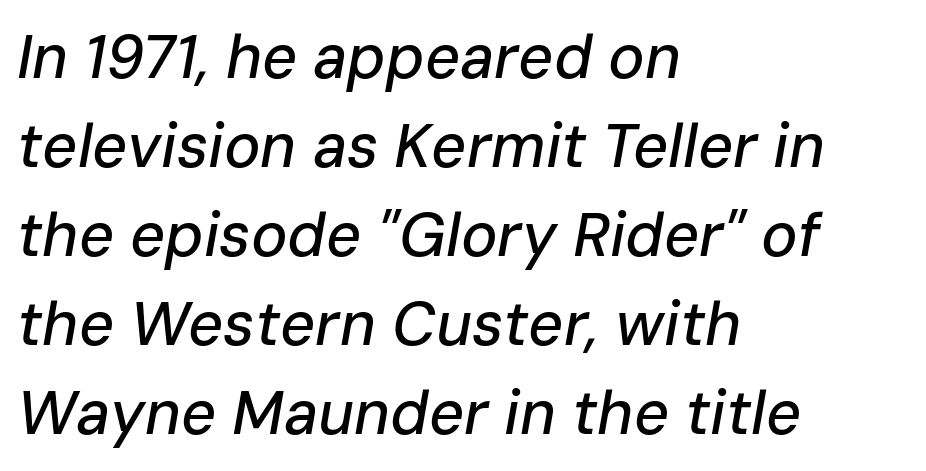
Q: Is the text italic (slanted)? A: Yes, it leans right by about 10 degrees.
Q: Is the text underlined? A: No.
Q: How is the paragraph aligned? A: Left-aligned.
Q: Is the spacing between letters normal or unusually wide? A: Normal.
Q: Is the spacing between lines tight, normal or loose? A: Normal.
Q: Width (condensed, normal, or wide)? A: Normal.
Q: Stroke contrast? A: Low.
Q: x-height? A: Medium.
Q: Monospaced? A: No.
